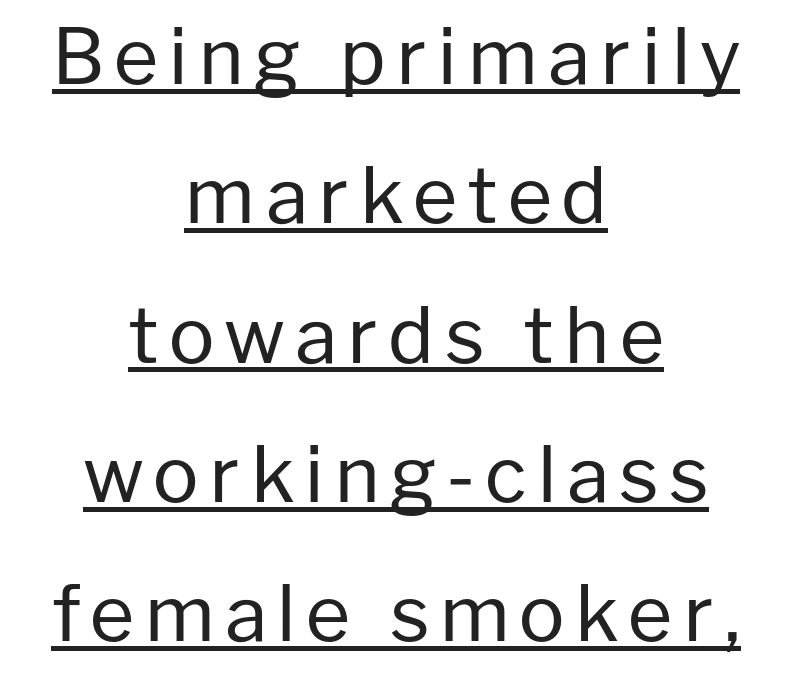
Q: Is the text bold? A: No.
Q: Is the text italic (slanted)? A: No, it is upright.
Q: Is the typeface a serif or a sans-serif typeface? A: Sans-serif.
Q: Is the text underlined? A: Yes.
Q: How is the paragraph aligned? A: Centered.
Q: Width (condensed, normal, or wide)? A: Normal.
Q: Stroke contrast? A: Low.
Q: x-height? A: Medium.
Q: Monospaced? A: No.
